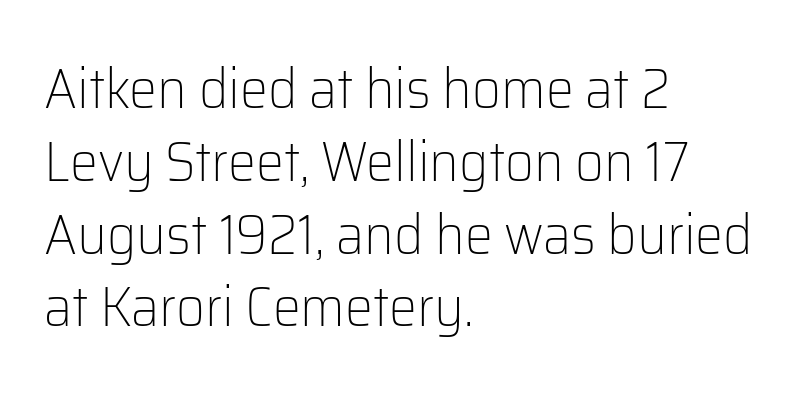
Stroke thickness stays within the range of a standard reading face or lighter. Italic: no, the glyphs are upright roman. You could not count columns in this text — the font is proportionally spaced. The words here are not underlined.
